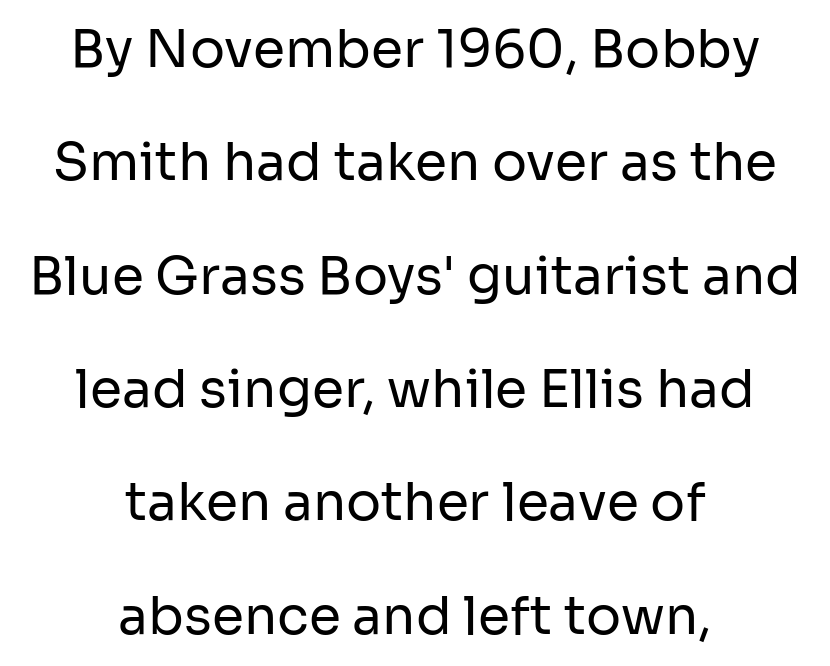
{"serif": "no", "italic": "no", "bold": "no", "weight": "regular", "width": "normal", "stroke_contrast": "low", "x_height": "medium", "monospaced": "no", "underline": "no", "align": "center", "line_spacing": "loose", "line_spacing_ratio": 2.18, "letter_spacing": "normal", "letter_spacing_em": 0.0, "glyph_px": 52}
